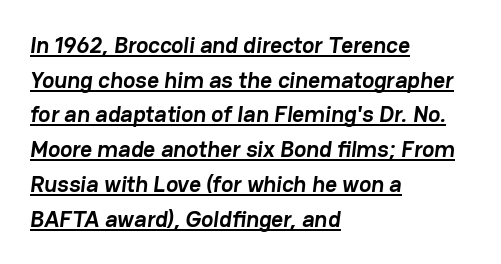
Q: Is the text bold? A: Yes.
Q: Is the text underlined? A: Yes.
Q: How is the paragraph aligned? A: Left-aligned.
Q: Is the spacing between letters normal or unusually wide? A: Normal.
Q: Is the spacing between lines tight, normal or loose? A: Normal.
